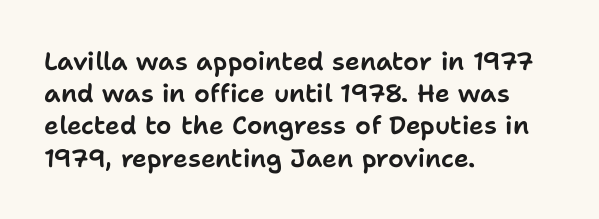
Q: Is the text italic (slanted)? A: No, it is upright.
Q: Is the text underlined? A: No.
Q: How is the paragraph aligned? A: Left-aligned.
Q: Is the spacing between letters normal or unusually wide? A: Normal.
Q: Is the spacing between lines tight, normal or loose? A: Normal.
